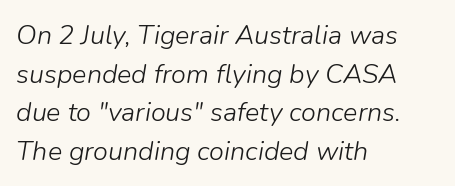
{"italic": "yes", "lean": "right", "slant_degrees": 9, "bold": "no", "underline": "no", "align": "left", "line_spacing": "normal", "line_spacing_ratio": 1.43, "letter_spacing": "normal", "letter_spacing_em": 0.0, "glyph_px": 27}
